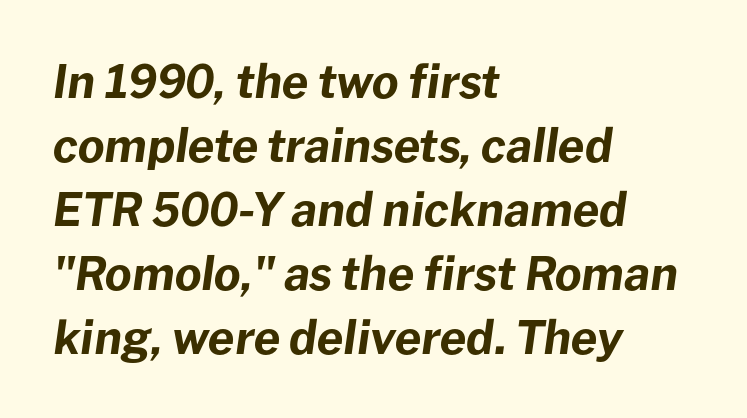
{"italic": "yes", "lean": "right", "slant_degrees": 8, "bold": "yes", "weight": "bold", "width": "normal", "stroke_contrast": "low", "x_height": "medium", "monospaced": "no", "underline": "no", "align": "left", "line_spacing": "normal", "line_spacing_ratio": 1.39, "letter_spacing": "normal", "letter_spacing_em": 0.0, "glyph_px": 46}
